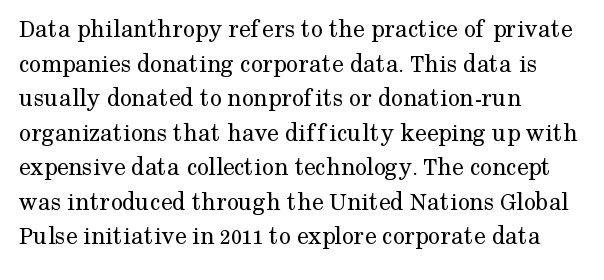
The image shows 26 px text type, upright; set left-aligned, normal line spacing (1.33x), normal letter spacing, not underlined.
